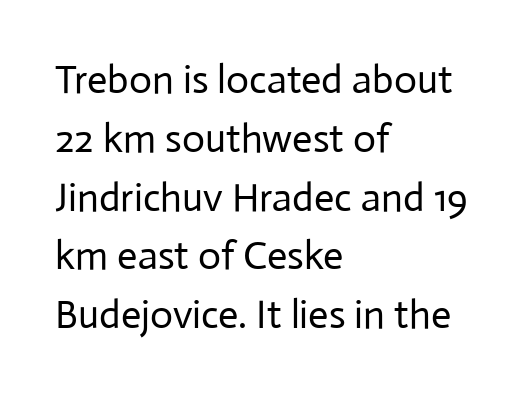
Q: Is the text bold? A: No.
Q: Is the text italic (slanted)? A: No, it is upright.
Q: Is the typeface a serif or a sans-serif typeface? A: Sans-serif.
Q: Is the text underlined? A: No.
Q: How is the paragraph aligned? A: Left-aligned.
Q: Is the spacing between letters normal or unusually wide? A: Normal.
Q: Is the spacing between lines tight, normal or loose? A: Normal.
Q: Width (condensed, normal, or wide)? A: Normal.
Q: Stroke contrast? A: Low.
Q: x-height? A: Medium.
Q: Monospaced? A: No.
